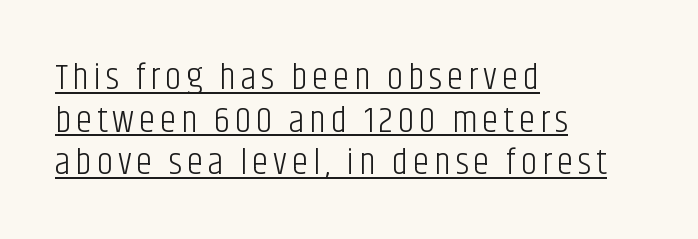
The image shows 37 px light, condensed sans-serif type, upright; set left-aligned, tight line spacing (1.15x), underlined; low stroke contrast and a large x-height.
